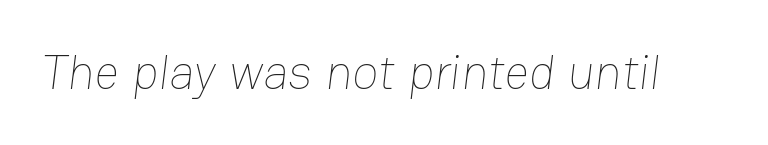
The image shows 48 px thin type; set normal letter spacing, not underlined; low stroke contrast and a medium x-height.
